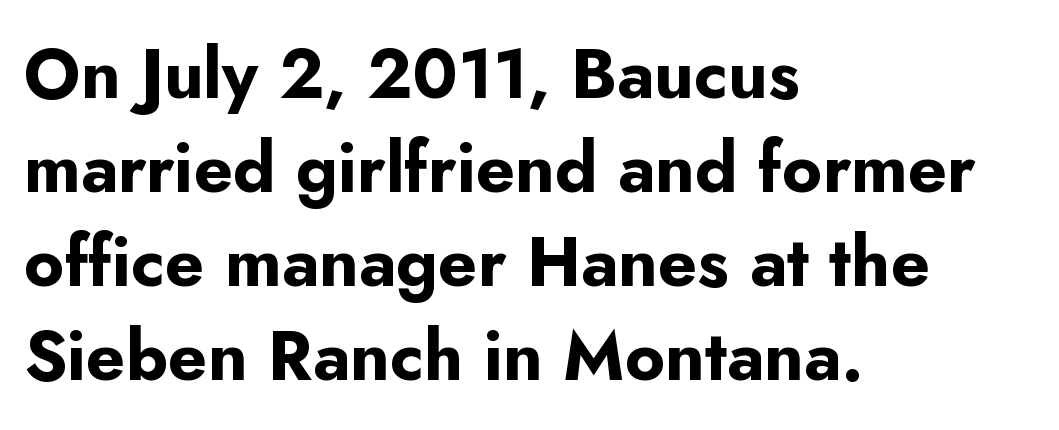
{"serif": "no", "italic": "no", "bold": "yes", "weight": "bold", "width": "normal", "stroke_contrast": "low", "x_height": "small", "monospaced": "no", "underline": "no", "align": "left", "line_spacing": "normal", "line_spacing_ratio": 1.36, "letter_spacing": "normal", "letter_spacing_em": 0.0, "glyph_px": 69}
